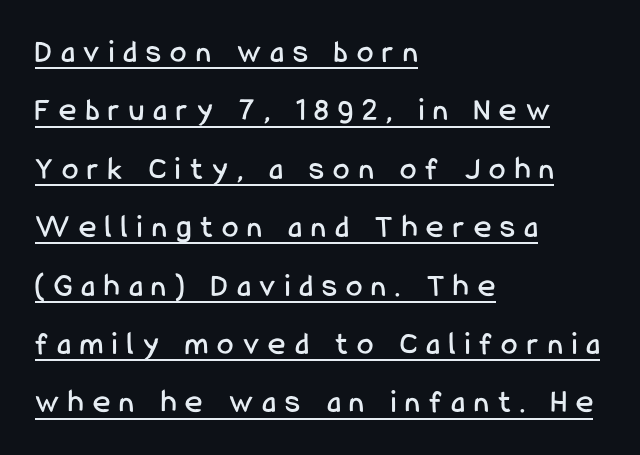
The image shows 33 px condensed sans-serif type, upright; set left-aligned, line spacing 1.77x, unusually wide letter spacing (+0.28 em), underlined; low stroke contrast and a medium x-height.
